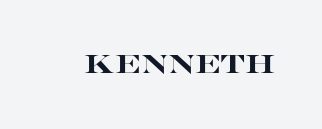
Q: Is the text bold? A: Yes.
Q: Is the text italic (slanted)? A: No, it is upright.
Q: Is the text underlined? A: No.
Q: Is the spacing between letters normal or unusually wide? A: Normal.
